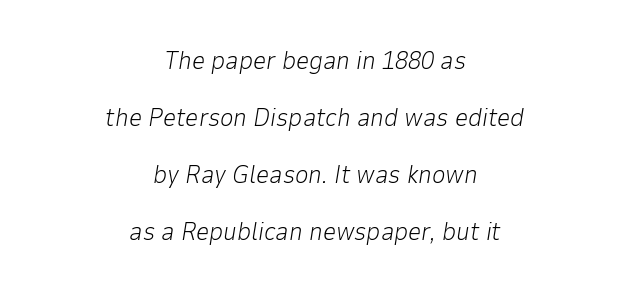
The image shows 26 px text type, italic (leaning right); set centered, loose line spacing (2.19x), normal letter spacing, not underlined.
